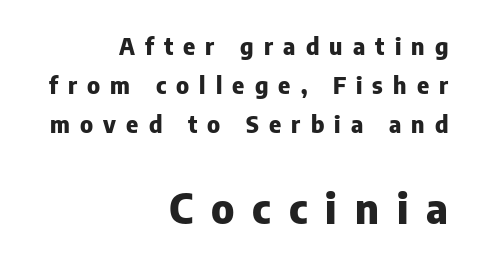
Nobody drew a line under any word here. Style check: upright. Tracking here is generous; glyphs stand well apart from one another. Which chunk is bigger? The second one — the bottom block dwarfs the top. The letters advance in unequal steps, a hallmark of proportional type.
